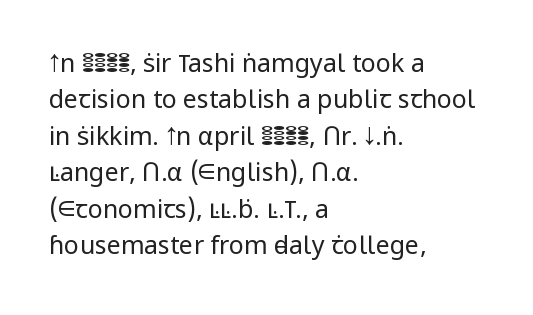
In terms of posture, this sample is upright. The passage shown has conventional tracking throughout. The zone under the glyphs is completely vacant. The lines are quadded left. These glyphs show unthickened strokes, regular width or finer. Rows of type keep a routine distance in the vertical direction.
